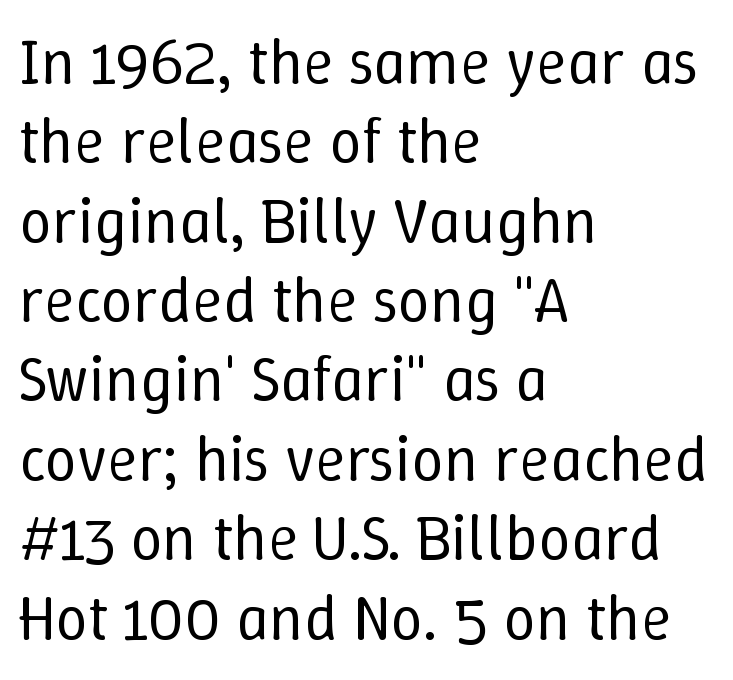
These lines are set flush left with a ragged right edge. Vertical strokes here are truly vertical. A typesetter would call this proportional, since set widths differ per character. The space beneath each line is pristine and unruled. Does extra space separate the letters? No, they use regular spacing. Think standard paragraph weight, or any step lighter than that.
